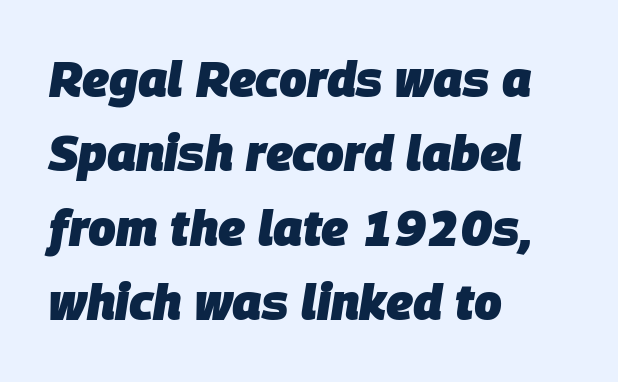
The image shows 49 px heavy type, italic (leaning right); set left-aligned, normal line spacing (1.52x), normal letter spacing, not underlined; low stroke contrast and a large x-height.
